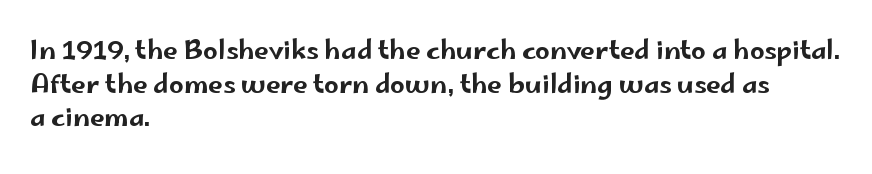
{"italic": "no", "underline": "no", "align": "left", "line_spacing": "normal", "line_spacing_ratio": 1.29, "letter_spacing": "normal", "letter_spacing_em": 0.0, "glyph_px": 26}
